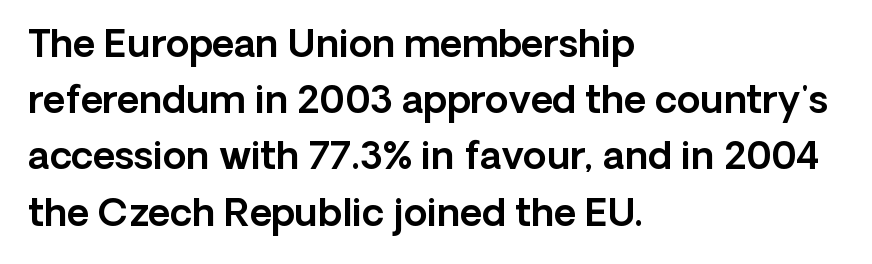
{"serif": "no", "italic": "no", "width": "normal", "x_height": "medium", "monospaced": "no", "underline": "no", "align": "left", "line_spacing": "normal", "line_spacing_ratio": 1.48, "letter_spacing": "normal", "letter_spacing_em": 0.0, "glyph_px": 38}
